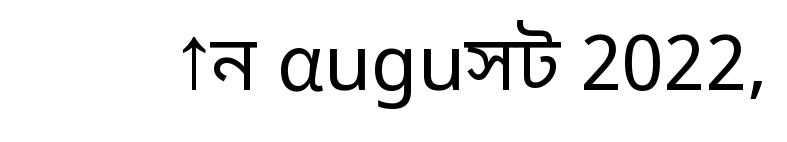
Here the designer chose a conventional face with non-uniform glyph widths. To sum up the face: it is a sans, with no serifs. A bare baseline throughout the passage. In terms of posture, this sample is upright. Compared with a typical body face, this is equally light or lighter still. The rendering keeps characters at their native spacing.
